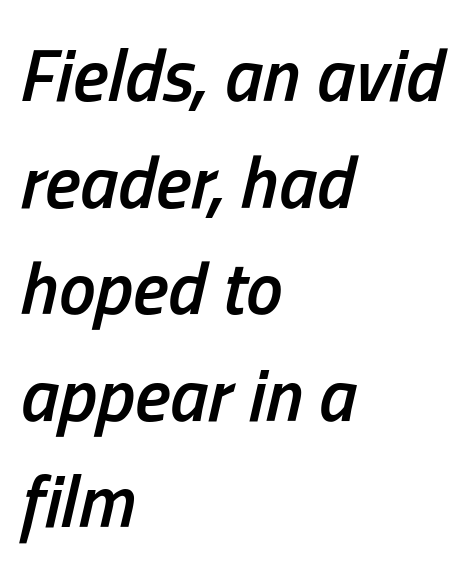
The image shows 74 px semibold, condensed type, italic (leaning right); set left-aligned, normal line spacing (1.44x), normal letter spacing, not underlined; low stroke contrast and a medium x-height.
